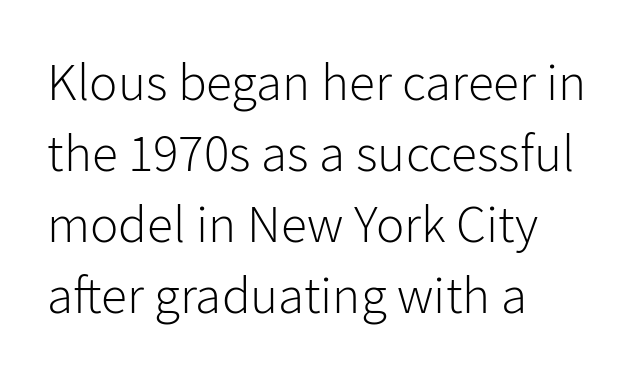
Q: Is the text bold? A: No.
Q: Is the text italic (slanted)? A: No, it is upright.
Q: Is the typeface a serif or a sans-serif typeface? A: Sans-serif.
Q: Is the text underlined? A: No.
Q: How is the paragraph aligned? A: Left-aligned.
Q: Is the spacing between letters normal or unusually wide? A: Normal.
Q: Is the spacing between lines tight, normal or loose? A: Normal.
Q: Width (condensed, normal, or wide)? A: Normal.
Q: Stroke contrast? A: Low.
Q: x-height? A: Medium.
Q: Monospaced? A: No.
